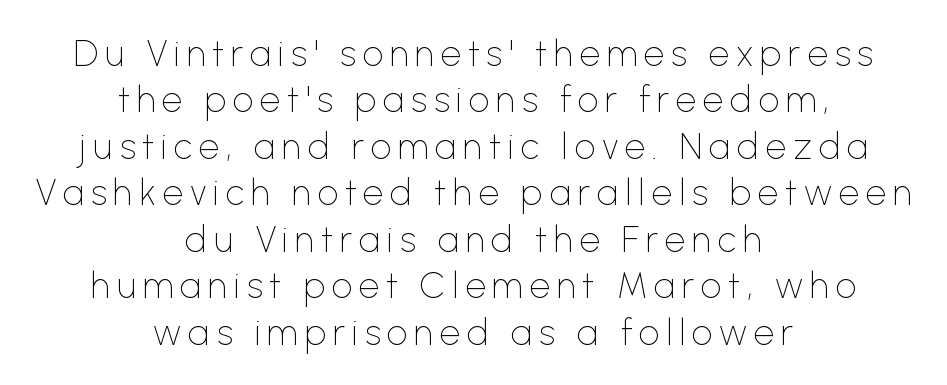
The image shows 36 px thin sans-serif type, upright; set centered, normal line spacing (1.29x), not underlined; low stroke contrast and a medium x-height.
